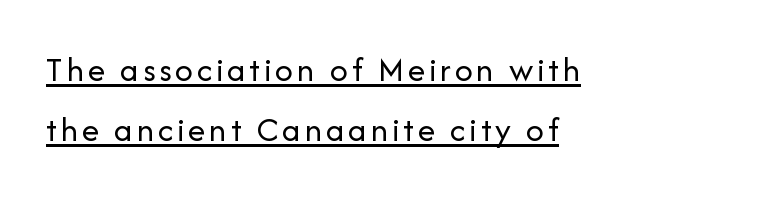
Q: Is the text bold? A: No.
Q: Is the text italic (slanted)? A: No, it is upright.
Q: Is the typeface a serif or a sans-serif typeface? A: Sans-serif.
Q: Is the text underlined? A: Yes.
Q: How is the paragraph aligned? A: Left-aligned.
Q: Width (condensed, normal, or wide)? A: Normal.
Q: Stroke contrast? A: Low.
Q: x-height? A: Medium.
Q: Monospaced? A: No.
